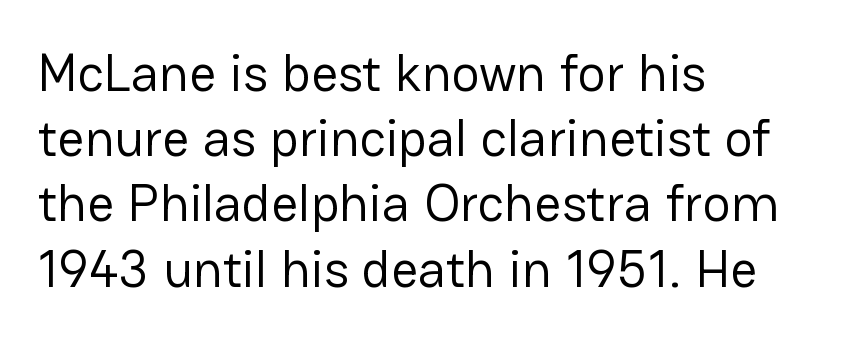
The weight tops out at a normal text grade. The lettering stays uniformly vertical, giving the passage a roman look. The foot of each line stays bare and open. Note the varied advance widths — an 'i' is clearly narrower than an 'm'. Nope, no serifs anywhere on these letters. The face used here is rendered with its standard letterfit.
